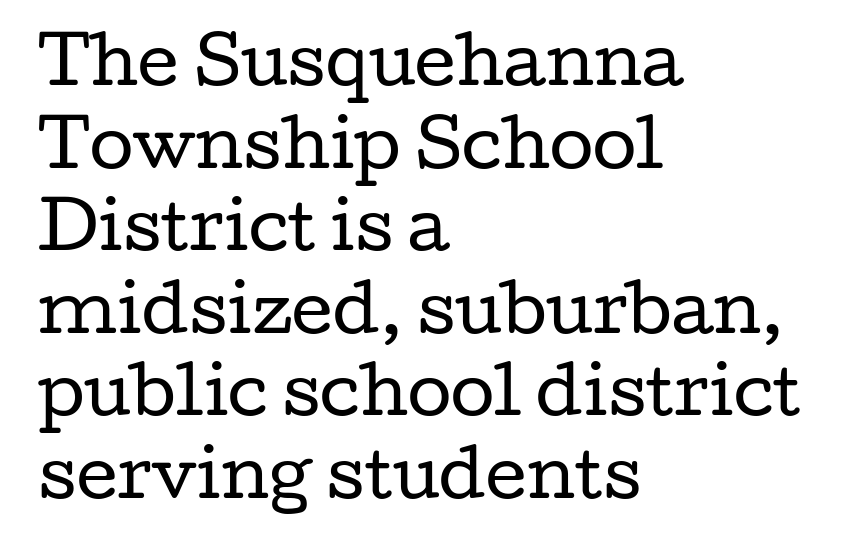
Q: Is the text bold? A: No.
Q: Is the text italic (slanted)? A: No, it is upright.
Q: Is the typeface a serif or a sans-serif typeface? A: Serif.
Q: Is the text underlined? A: No.
Q: How is the paragraph aligned? A: Left-aligned.
Q: Is the spacing between letters normal or unusually wide? A: Normal.
Q: Is the spacing between lines tight, normal or loose? A: Normal.
Q: Width (condensed, normal, or wide)? A: Wide.
Q: Stroke contrast? A: Low.
Q: x-height? A: Medium.
Q: Monospaced? A: No.
